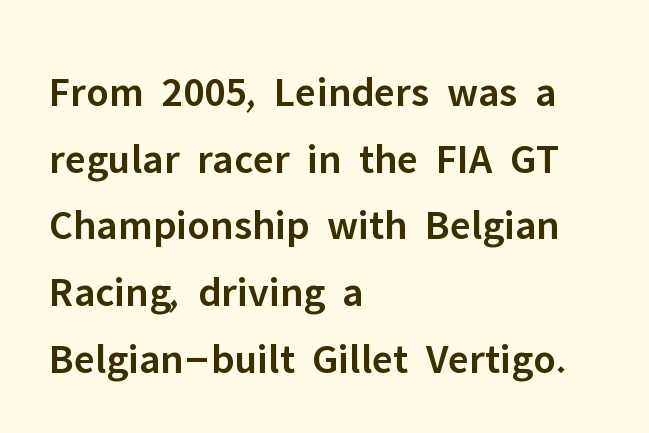
{"serif": "no", "italic": "no", "bold": "semi", "weight": "semibold", "width": "normal", "stroke_contrast": "low", "x_height": "medium", "monospaced": "no", "underline": "no", "align": "left", "line_spacing": "normal", "line_spacing_ratio": 1.55, "letter_spacing": "normal", "letter_spacing_em": 0.0, "glyph_px": 43}
